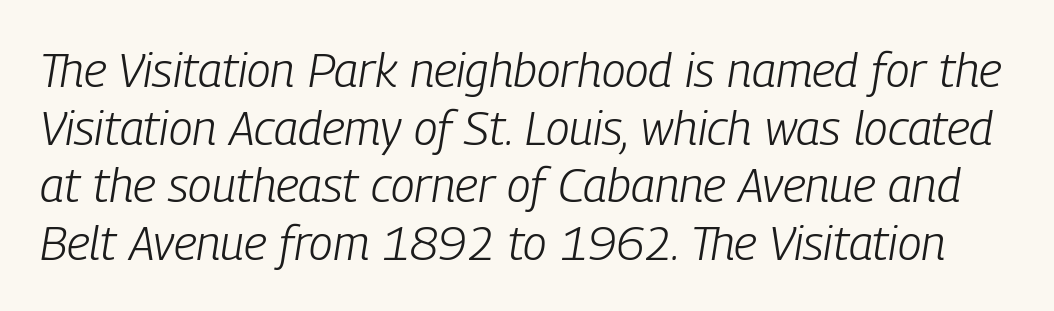
Character widths vary here, with narrow letters taking less room than wide ones. Spacing between characters is what you'd get straight out of the box. The space beneath each line is pristine and unruled. The typesetting does not lean heavy: it is not bold.
